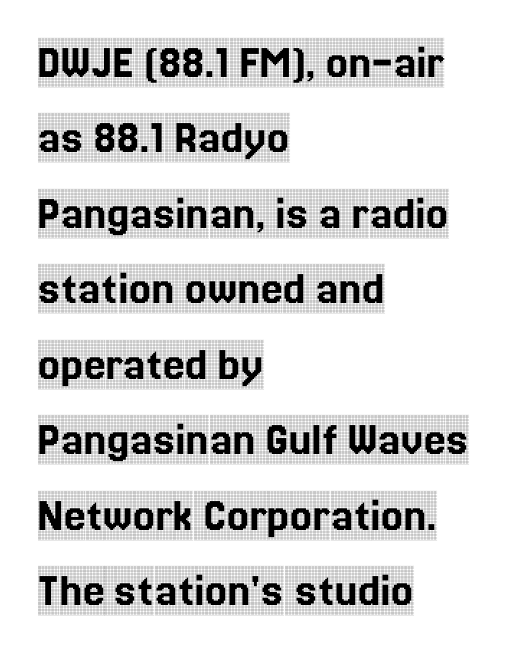
{"serif": "yes", "italic": "no", "width": "condensed", "x_height": "large", "monospaced": "no", "underline": "no", "align": "left", "line_spacing": "normal", "line_spacing_ratio": 1.54, "letter_spacing": "normal", "letter_spacing_em": 0.0, "glyph_px": 49}
